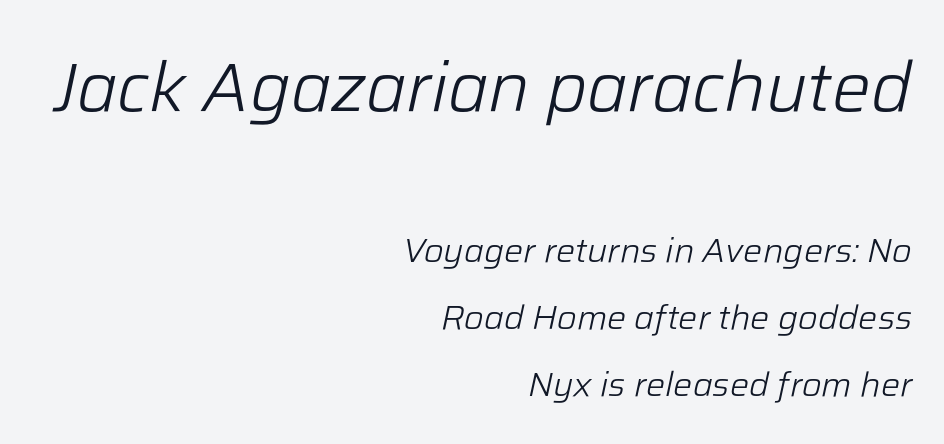
Compared with typical paragraphs, the rows here are farther apart. The glyphs are unaccompanied by any horizontal stroke below them. Unbolded letterforms with no extra heft. The gaps between neighbouring characters are ordinary and unremarkable.
